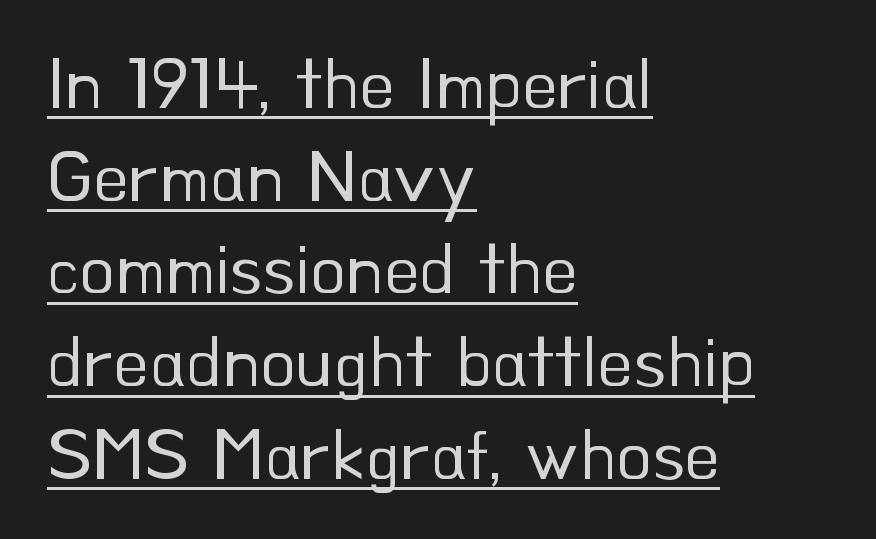
{"serif": "no", "italic": "no", "bold": "no", "weight": "regular", "width": "normal", "stroke_contrast": "low", "x_height": "small", "monospaced": "no", "underline": "yes", "align": "left", "line_spacing": "normal", "line_spacing_ratio": 1.27, "letter_spacing": "normal", "letter_spacing_em": 0.0, "glyph_px": 73}
